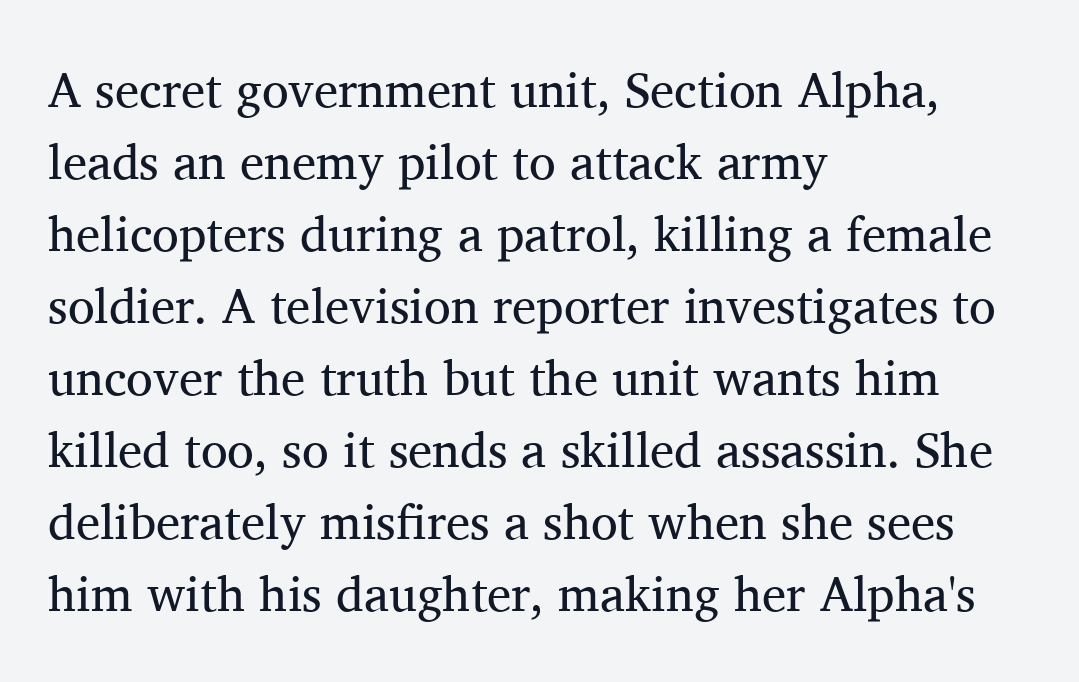
Regarding leading, the lines here are spaced in the standard way. To sum up the face: it has serifs. Students, note that the glyphs here touch the page at normal intervals. The paragraph has a hard left edge and a soft right edge. When letters stand straight like this, we call the style roman or upright.
